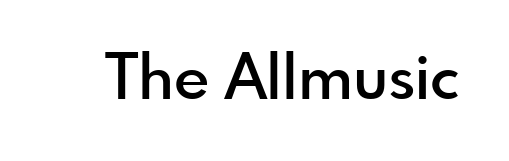
Q: Is the text bold? A: Semi-bold.
Q: Is the text italic (slanted)? A: No, it is upright.
Q: Is the typeface a serif or a sans-serif typeface? A: Sans-serif.
Q: Is the text underlined? A: No.
Q: Is the spacing between letters normal or unusually wide? A: Normal.
Q: Width (condensed, normal, or wide)? A: Normal.
Q: x-height? A: Small.
Q: Monospaced? A: No.
